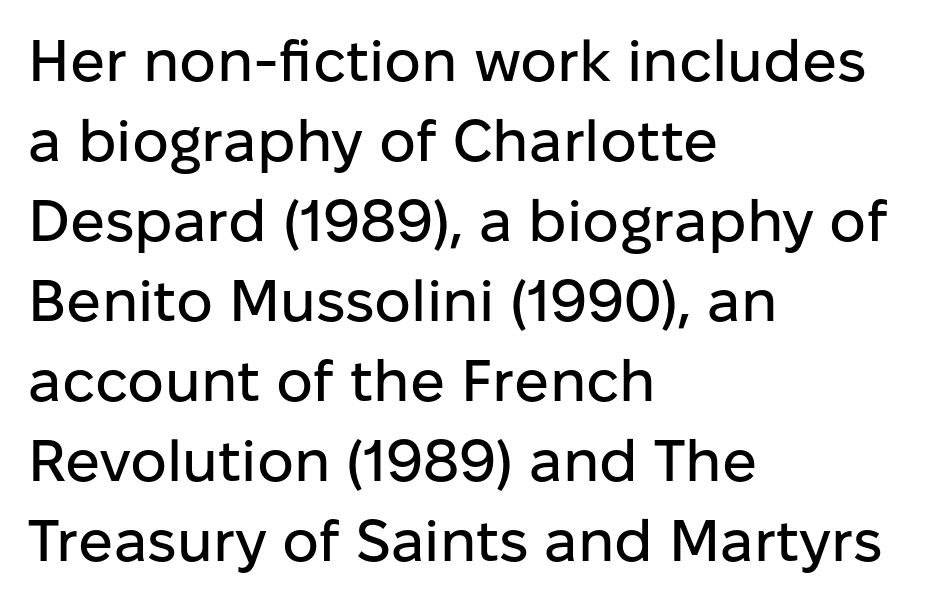
The image shows 58 px sans-serif type, upright; set left-aligned, normal line spacing (1.38x), normal letter spacing, not underlined; low stroke contrast and a medium x-height.
